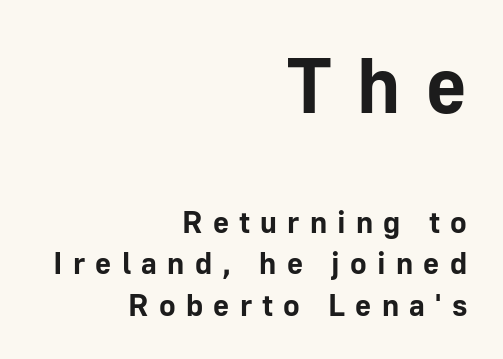
Q: Is the text bold? A: Yes.
Q: Is the text italic (slanted)? A: No, it is upright.
Q: Is the typeface a serif or a sans-serif typeface? A: Sans-serif.
Q: Is the text underlined? A: No.
Q: How is the paragraph aligned? A: Right-aligned.
Q: Is the spacing between letters normal or unusually wide? A: Unusually wide.
Q: Is the spacing between lines tight, normal or loose? A: Normal.
Q: Which block of text is set in a larger size, the first (top) or the second (bottom)? A: The first (top) one.
Q: Width (condensed, normal, or wide)? A: Normal.
Q: Stroke contrast? A: Low.
Q: x-height? A: Medium.
Q: Monospaced? A: No.
